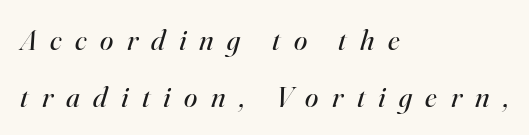
Q: Is the text bold? A: No.
Q: Is the text italic (slanted)? A: Yes, it leans right by about 16 degrees.
Q: Is the typeface a serif or a sans-serif typeface? A: Serif.
Q: Is the text underlined? A: No.
Q: How is the paragraph aligned? A: Left-aligned.
Q: Is the spacing between letters normal or unusually wide? A: Unusually wide.
Q: Width (condensed, normal, or wide)? A: Normal.
Q: Stroke contrast? A: High.
Q: x-height? A: Small.
Q: Monospaced? A: No.
